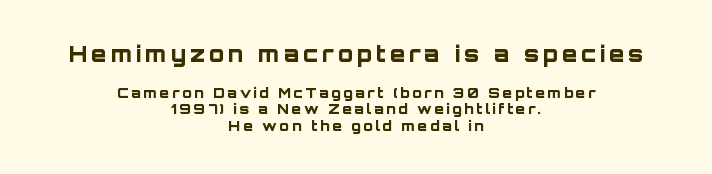
The image shows 22 px bold type, upright; set centered, line spacing 1.18x, not underlined; the first (top) block is 1.57x larger.
